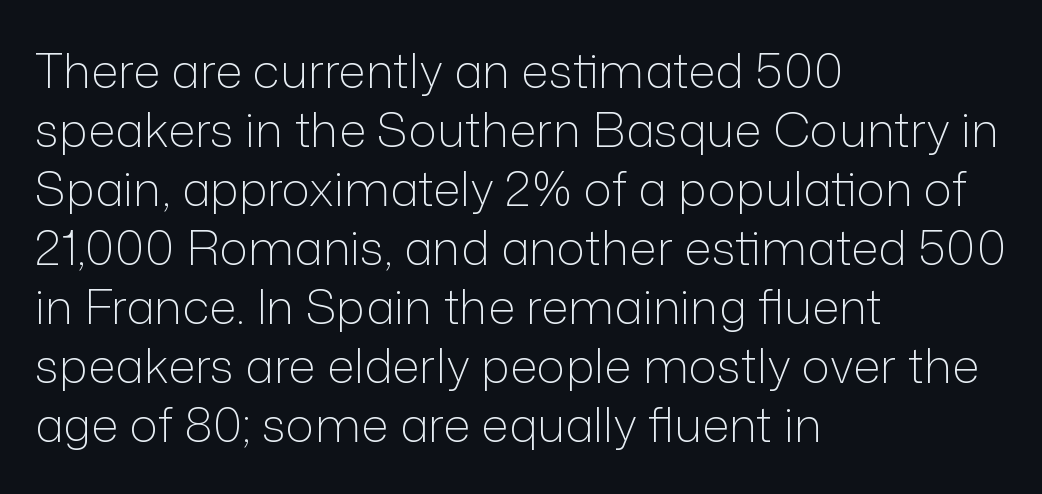
The image shows 48 px light sans-serif type, upright; set left-aligned, line spacing 1.23x, normal letter spacing, not underlined; low stroke contrast and a medium x-height.
